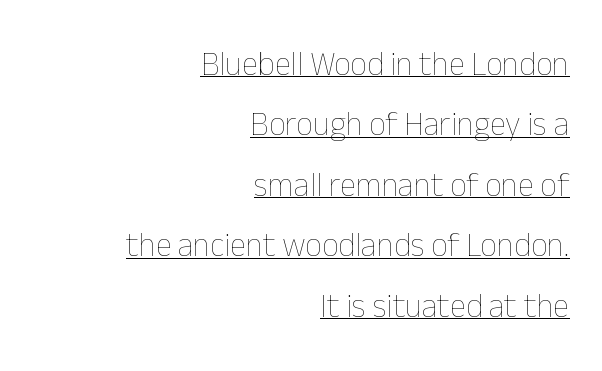
Q: Is the text bold? A: No.
Q: Is the text italic (slanted)? A: No, it is upright.
Q: Is the text underlined? A: Yes.
Q: How is the paragraph aligned? A: Right-aligned.
Q: Is the spacing between letters normal or unusually wide? A: Normal.
Q: Width (condensed, normal, or wide)? A: Normal.
Q: Stroke contrast? A: Low.
Q: x-height? A: Medium.
Q: Monospaced? A: No.
